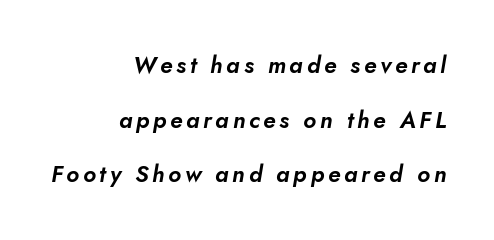
Q: Is the text italic (slanted)? A: Yes, it leans right by about 10 degrees.
Q: Is the text underlined? A: No.
Q: How is the paragraph aligned? A: Right-aligned.
Q: Is the spacing between lines tight, normal or loose? A: Loose.
